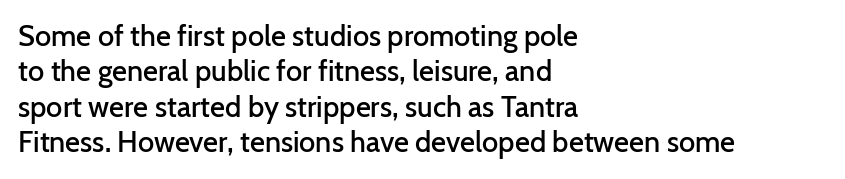
The image shows 29 px semibold sans-serif type, upright; set left-aligned, line spacing 1.22x, normal letter spacing, not underlined; low stroke contrast and a medium x-height.
